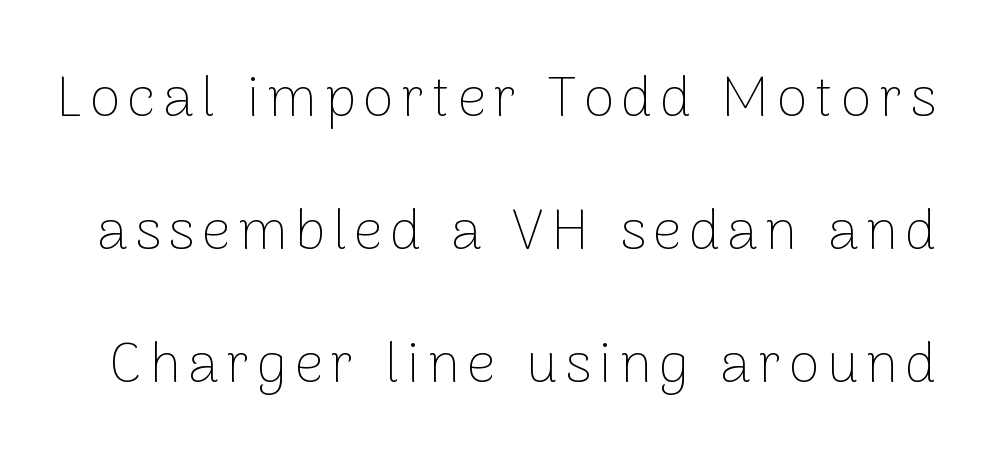
{"serif": "no", "italic": "no", "bold": "no", "weight": "thin", "width": "normal", "stroke_contrast": "low", "x_height": "medium", "monospaced": "no", "underline": "no", "line_spacing": "loose", "line_spacing_ratio": 2.33, "glyph_px": 57}
